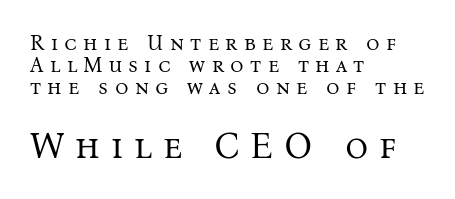
The image shows 36 px regular-weight serif type, upright; set left-aligned, tight line spacing (1.04x), unusually wide letter spacing (+0.3 em), not underlined; the second (bottom) block is 1.71x larger; medium stroke contrast and a medium x-height.
